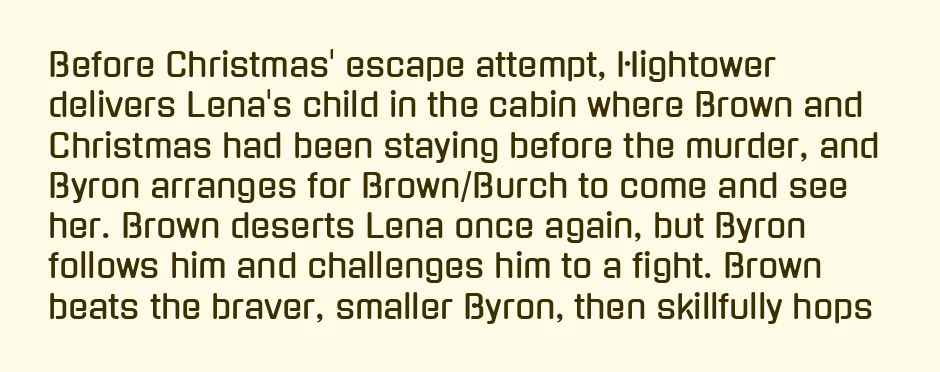
Q: Is the text italic (slanted)? A: No, it is upright.
Q: Is the typeface a serif or a sans-serif typeface? A: Sans-serif.
Q: Is the text underlined? A: No.
Q: How is the paragraph aligned? A: Left-aligned.
Q: Is the spacing between letters normal or unusually wide? A: Normal.
Q: Width (condensed, normal, or wide)? A: Condensed.
Q: Stroke contrast? A: Low.
Q: x-height? A: Medium.
Q: Monospaced? A: No.
